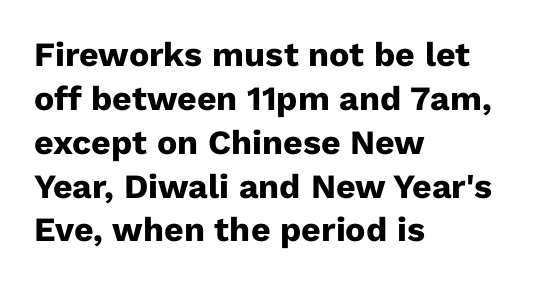
In terms of posture, this sample is upright. Clear beneath every line of the passage. A sans-serif font was chosen for this passage. Every row of glyphs begins at an identical x-position on the left.
